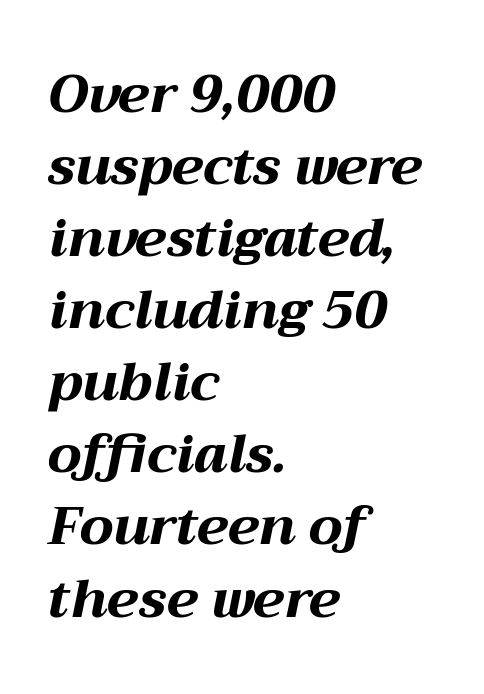
The image shows 53 px bold, wide type, italic (leaning right); set left-aligned, normal line spacing (1.36x), normal letter spacing, not underlined; medium stroke contrast and a medium x-height.
